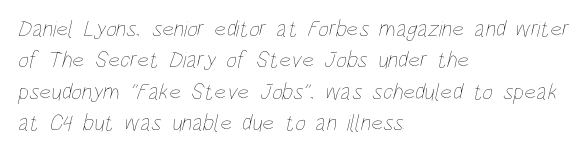
{"bold": "no", "underline": "no", "align": "left", "line_spacing": "normal", "line_spacing_ratio": 1.36, "letter_spacing": "normal", "letter_spacing_em": 0.0, "glyph_px": 23}
